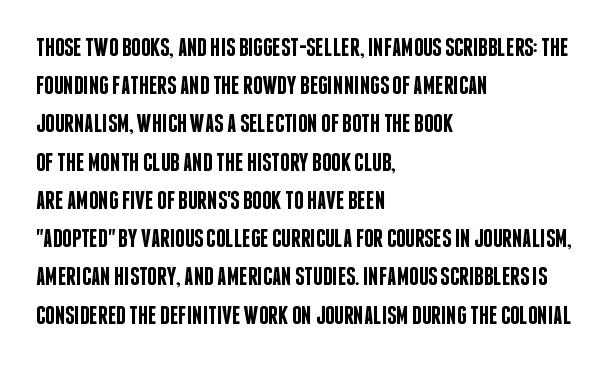
These lines keep a tight, regular rhythm from letter to letter. The rag falls on the right side of this text block. Glance below the letters and you will spot only blank space. Interline gaps are of average width in this sample.
